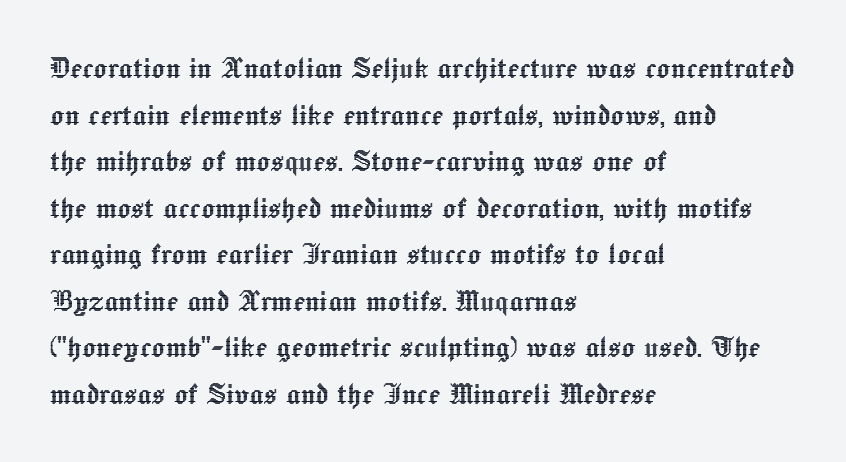
{"italic": "no", "width": "normal", "x_height": "medium", "monospaced": "no", "underline": "no", "align": "left", "line_spacing": "normal", "line_spacing_ratio": 1.33, "letter_spacing": "normal", "letter_spacing_em": 0.0, "glyph_px": 35}
